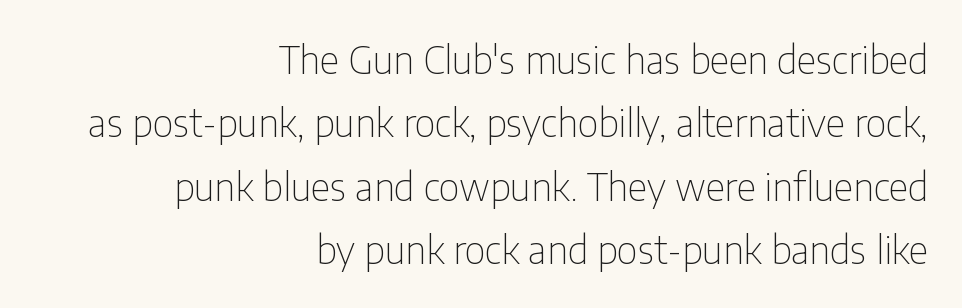
{"serif": "no", "italic": "no", "bold": "no", "weight": "thin", "width": "condensed", "stroke_contrast": "low", "x_height": "medium", "monospaced": "no", "underline": "no", "align": "right", "line_spacing": "normal", "line_spacing_ratio": 1.67, "letter_spacing": "normal", "letter_spacing_em": 0.0, "glyph_px": 38}
